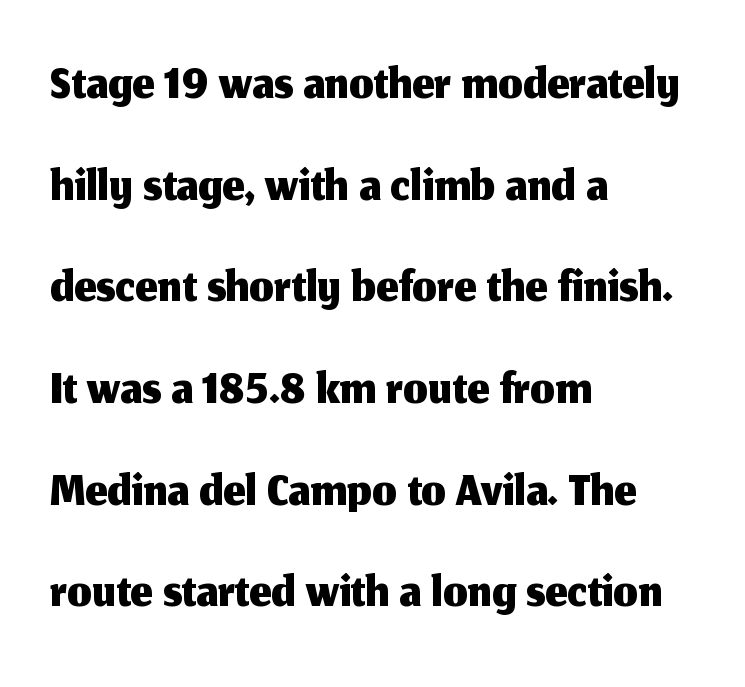
{"serif": "no", "italic": "no", "width": "normal", "stroke_contrast": "medium", "x_height": "medium", "monospaced": "no", "underline": "no", "align": "left", "line_spacing": "normal", "line_spacing_ratio": 1.32, "letter_spacing": "normal", "letter_spacing_em": 0.0, "glyph_px": 77}
